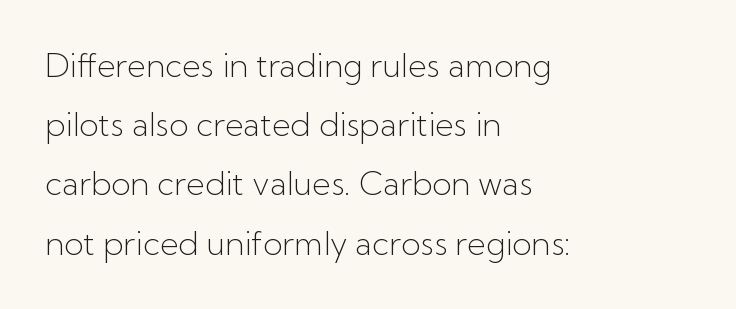
Q: Is the text bold? A: No.
Q: Is the text italic (slanted)? A: No, it is upright.
Q: Is the typeface a serif or a sans-serif typeface? A: Sans-serif.
Q: Is the text underlined? A: No.
Q: How is the paragraph aligned? A: Left-aligned.
Q: Is the spacing between letters normal or unusually wide? A: Normal.
Q: Width (condensed, normal, or wide)? A: Normal.
Q: Stroke contrast? A: Low.
Q: x-height? A: Medium.
Q: Monospaced? A: No.
